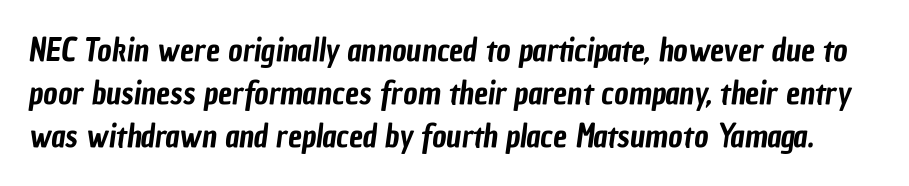
These lines are rendered in a variable-pitch font. Baseline-to-baseline distance is the conventional proportion of letter height. Rule under the text: the space is simply empty. Caption: standard tracking, unaltered. The typeface chosen for these lines omits serifs.
